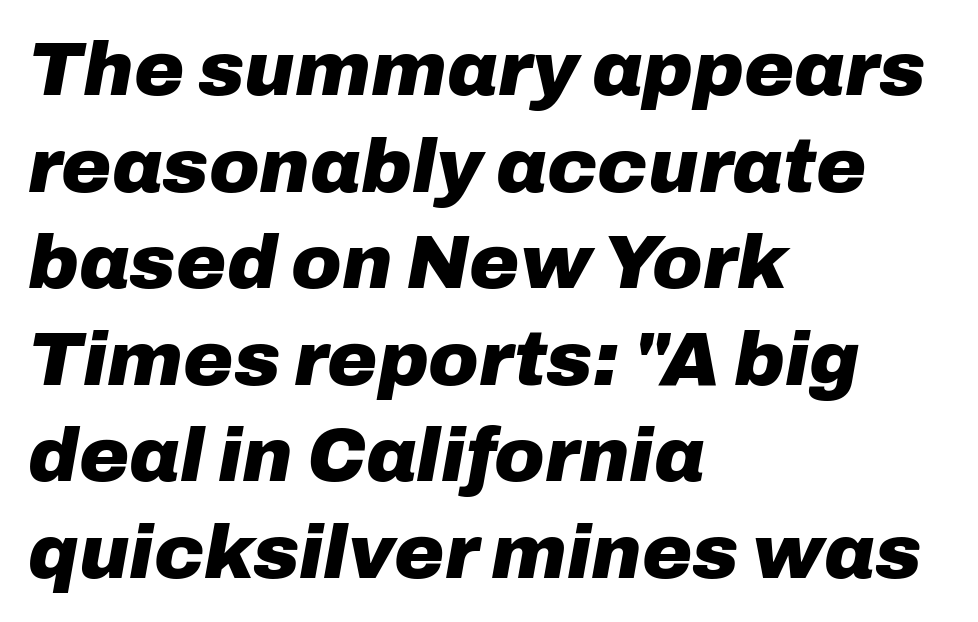
These words are printed bold, with thick strokes throughout. This rendering features lettering with no underline. Is there much room between lines? A standard amount, neither cramped nor airy. Slant detected: the letters are inclined. The face used here is proportionally spaced, like ordinary book or web type. In CSS terms this would be text-align: left.
